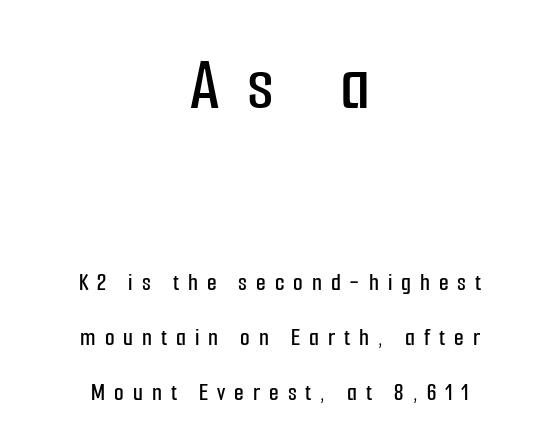
Q: Is the text italic (slanted)? A: No, it is upright.
Q: Is the typeface a serif or a sans-serif typeface? A: Sans-serif.
Q: Is the text underlined? A: No.
Q: How is the paragraph aligned? A: Centered.
Q: Is the spacing between letters normal or unusually wide? A: Unusually wide.
Q: Is the spacing between lines tight, normal or loose? A: Loose.
Q: Which block of text is set in a larger size, the first (top) or the second (bottom)? A: The first (top) one.
Q: Width (condensed, normal, or wide)? A: Condensed.
Q: Stroke contrast? A: Low.
Q: x-height? A: Medium.
Q: Monospaced? A: No.
